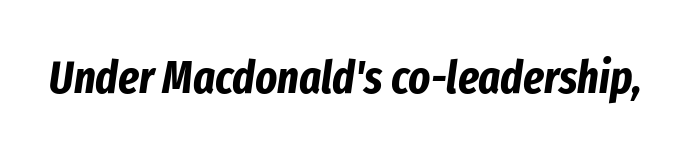
Q: Is the text bold? A: Yes.
Q: Is the text italic (slanted)? A: Yes, it leans right by about 8 degrees.
Q: Is the text underlined? A: No.
Q: Is the spacing between letters normal or unusually wide? A: Normal.
Q: Width (condensed, normal, or wide)? A: Condensed.
Q: Stroke contrast? A: Low.
Q: x-height? A: Medium.
Q: Monospaced? A: No.
